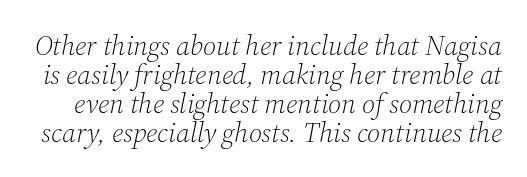
Stems and bowls with no extra thickness — not bold. You could call the tracking neutral — neither tight nor loose. The axis of the letterforms is tilted away from vertical. One glance says dense: line gaps are narrower than usual. The face used here is proportionally spaced, like ordinary book or web type. Lines of text with bare space underneath.
